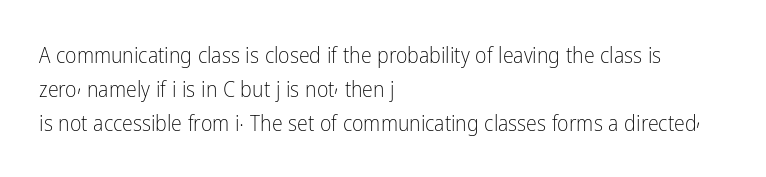
{"italic": "no", "bold": "no", "underline": "no", "align": "left", "line_spacing": "normal", "line_spacing_ratio": 1.54, "letter_spacing": "normal", "letter_spacing_em": 0.0, "glyph_px": 22}
